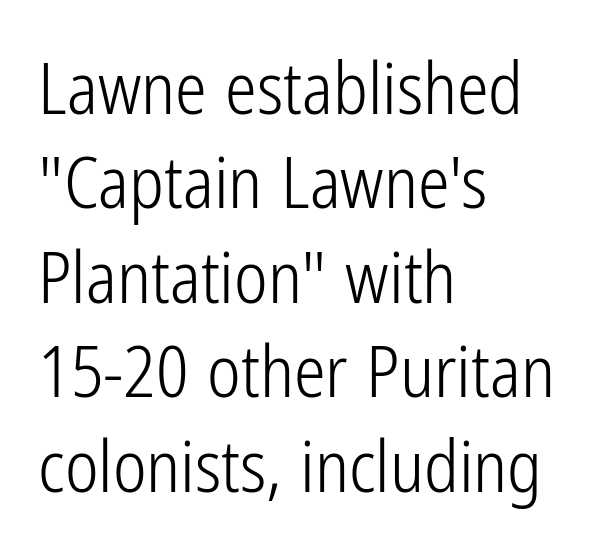
Q: Is the text bold? A: No.
Q: Is the text italic (slanted)? A: No, it is upright.
Q: Is the typeface a serif or a sans-serif typeface? A: Sans-serif.
Q: Is the text underlined? A: No.
Q: How is the paragraph aligned? A: Left-aligned.
Q: Is the spacing between letters normal or unusually wide? A: Normal.
Q: Is the spacing between lines tight, normal or loose? A: Normal.
Q: Width (condensed, normal, or wide)? A: Condensed.
Q: Stroke contrast? A: Low.
Q: x-height? A: Medium.
Q: Monospaced? A: No.
